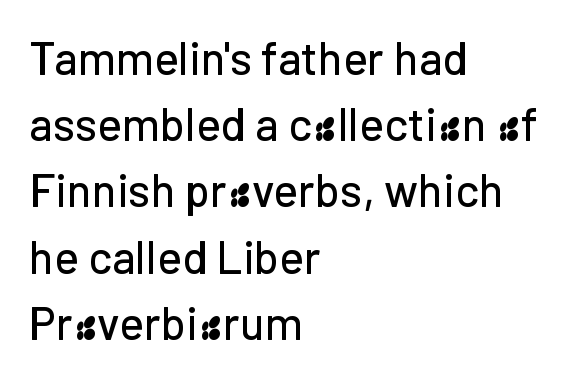
Q: Is the text italic (slanted)? A: No, it is upright.
Q: Is the typeface a serif or a sans-serif typeface? A: Sans-serif.
Q: Is the text underlined? A: No.
Q: How is the paragraph aligned? A: Left-aligned.
Q: Is the spacing between letters normal or unusually wide? A: Normal.
Q: Is the spacing between lines tight, normal or loose? A: Normal.
Q: Width (condensed, normal, or wide)? A: Normal.
Q: Stroke contrast? A: Low.
Q: x-height? A: Medium.
Q: Monospaced? A: No.
